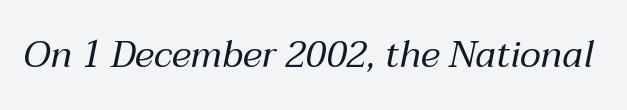
The letters advance in unequal steps, a hallmark of proportional type. Students, note that the glyphs here touch the page at normal intervals. The typesetting does not lean heavy: it is not bold. Plain, unruled lines of type. Looking at the ascenders, they clearly lean.
